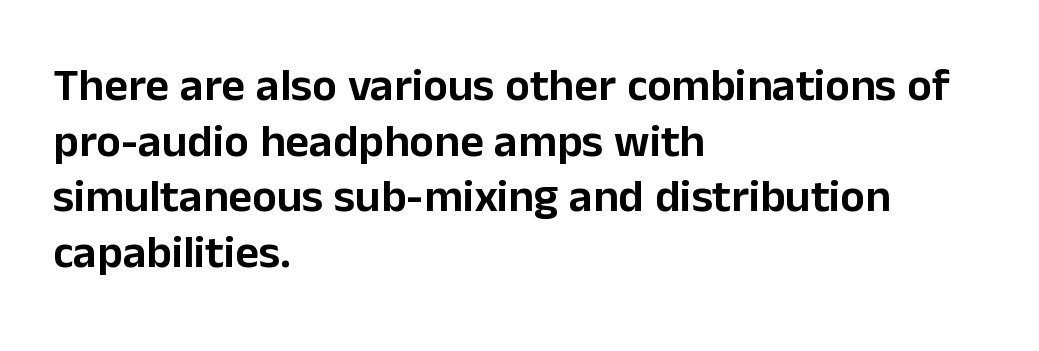
The image shows 46 px sans-serif type, upright; set left-aligned, line spacing 1.21x, normal letter spacing, not underlined; low stroke contrast and a medium x-height.
